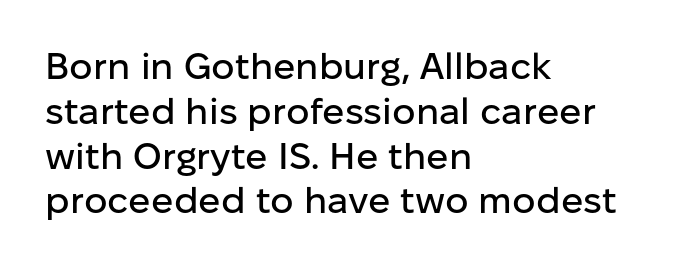
Q: Is the text italic (slanted)? A: No, it is upright.
Q: Is the typeface a serif or a sans-serif typeface? A: Sans-serif.
Q: Is the text underlined? A: No.
Q: How is the paragraph aligned? A: Left-aligned.
Q: Is the spacing between letters normal or unusually wide? A: Normal.
Q: Width (condensed, normal, or wide)? A: Normal.
Q: Stroke contrast? A: Low.
Q: x-height? A: Medium.
Q: Monospaced? A: No.
